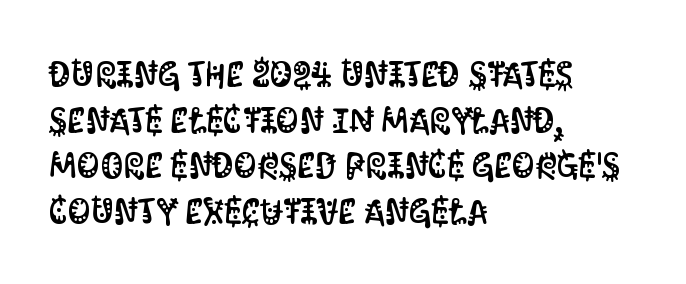
Q: Is the text italic (slanted)? A: No, it is upright.
Q: Is the typeface a serif or a sans-serif typeface? A: Sans-serif.
Q: Is the text underlined? A: No.
Q: How is the paragraph aligned? A: Left-aligned.
Q: Is the spacing between letters normal or unusually wide? A: Normal.
Q: Is the spacing between lines tight, normal or loose? A: Normal.
Q: Width (condensed, normal, or wide)? A: Condensed.
Q: Stroke contrast? A: Medium.
Q: x-height? A: Large.
Q: Monospaced? A: No.
